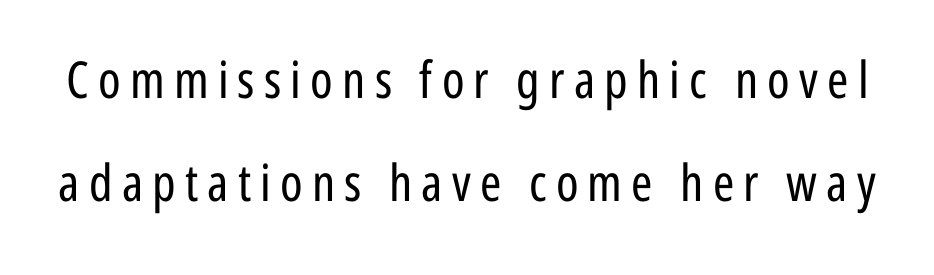
Upright lettering throughout. Descender tails drop into unmarked territory. A typesetter would label this face a sans. These lines stand farther apart than default settings would place them.
